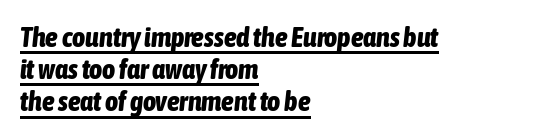
Each letter keeps its own natural width here, so spacing adapts to shape. Baseline-to-baseline distance is barely more than the letter height. How heavy is the stroke? Heavy — this is a bold. Every character sits at an angle, as italics do. The rendering uses the underline text-decoration.
